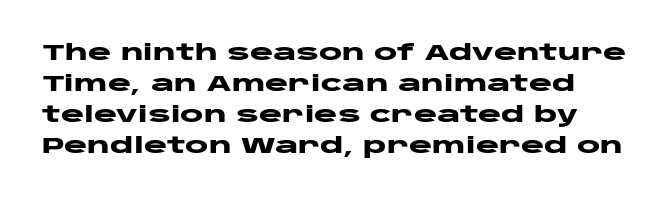
The lines sit at an ordinary, default distance from one another. The type sits square on the baseline with zero lean. Tracking here is standard; glyphs follow each other at the usual distance. The gap between lines stays unmarked. The letters are bold, with thick, heavy strokes.
